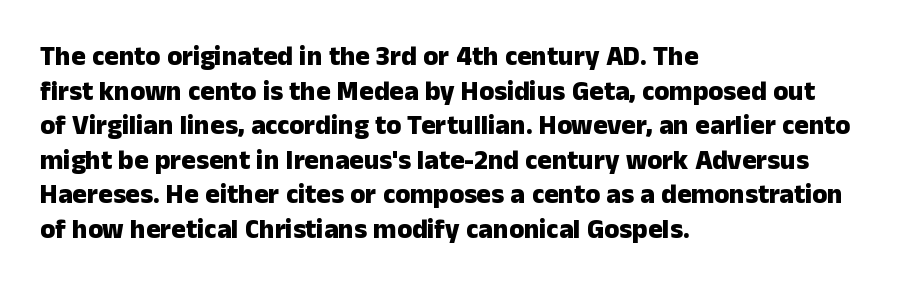
The image shows 27 px bold type, upright; set left-aligned, normal line spacing (1.28x), normal letter spacing, not underlined.
